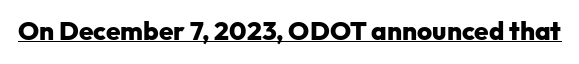
The image shows 26 px bold type, upright; set normal letter spacing, underlined.
